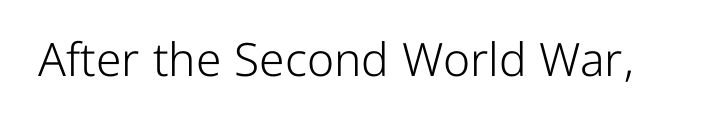
Q: Is the text bold? A: No.
Q: Is the text italic (slanted)? A: No, it is upright.
Q: Is the typeface a serif or a sans-serif typeface? A: Sans-serif.
Q: Is the text underlined? A: No.
Q: Is the spacing between letters normal or unusually wide? A: Normal.
Q: Width (condensed, normal, or wide)? A: Normal.
Q: Stroke contrast? A: Low.
Q: x-height? A: Medium.
Q: Monospaced? A: No.
